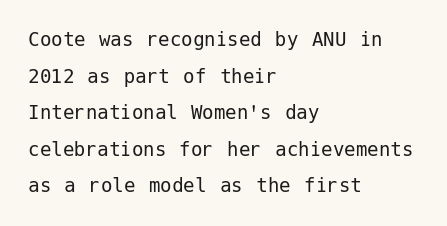
Notice how descenders clear the ascenders below comfortably — that's standard leading. Heft: none added — not bold. Posture: upright roman. The tracking reads as untouched default to a designer's eye. If you drew a ruler down the left edge, every line would touch it.
